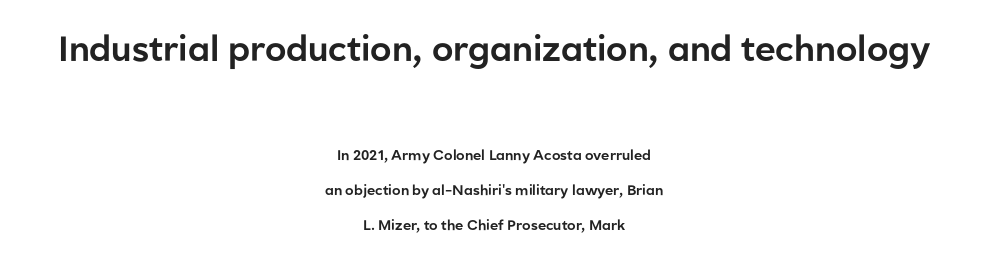
Q: Is the text italic (slanted)? A: No, it is upright.
Q: Is the typeface a serif or a sans-serif typeface? A: Sans-serif.
Q: Is the text underlined? A: No.
Q: How is the paragraph aligned? A: Centered.
Q: Is the spacing between letters normal or unusually wide? A: Normal.
Q: Is the spacing between lines tight, normal or loose? A: Loose.
Q: Which block of text is set in a larger size, the first (top) or the second (bottom)? A: The first (top) one.
Q: Width (condensed, normal, or wide)? A: Normal.
Q: Stroke contrast? A: Low.
Q: x-height? A: Medium.
Q: Monospaced? A: No.
